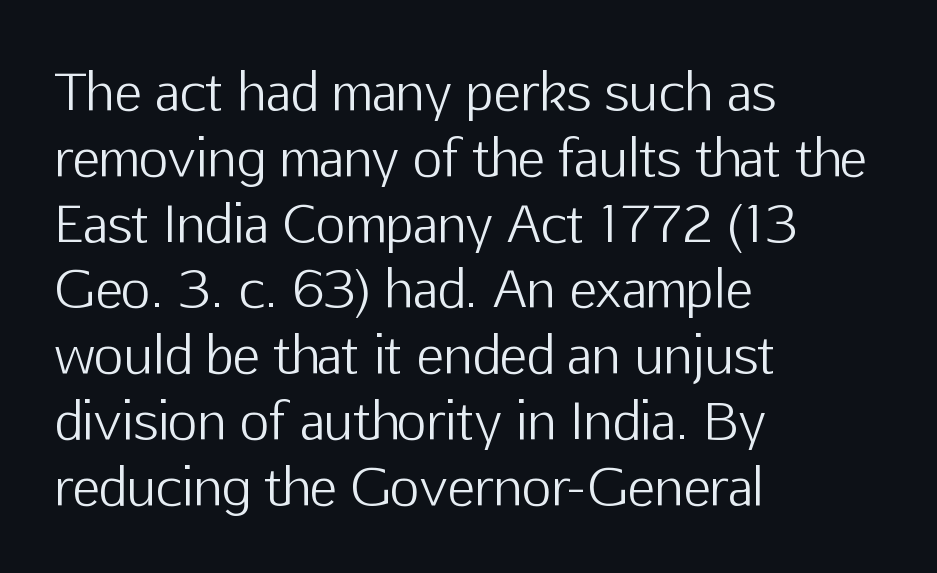
{"serif": "no", "italic": "no", "bold": "no", "weight": "light", "width": "normal", "stroke_contrast": "low", "x_height": "medium", "monospaced": "no", "underline": "no", "align": "left", "line_spacing": "normal", "line_spacing_ratio": 1.29, "letter_spacing": "normal", "letter_spacing_em": 0.0, "glyph_px": 51}
